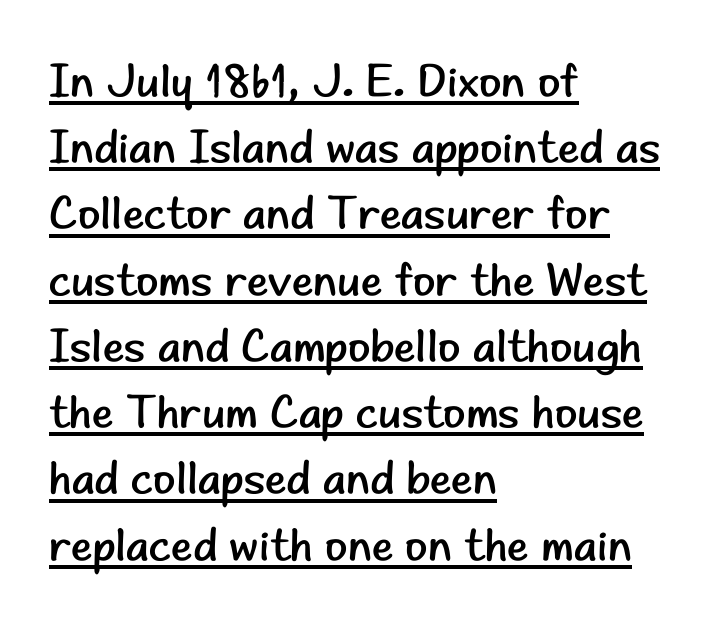
The image shows 46 px regular-weight sans-serif type, upright; set left-aligned, normal line spacing (1.44x), normal letter spacing, underlined; low stroke contrast and a small x-height.
